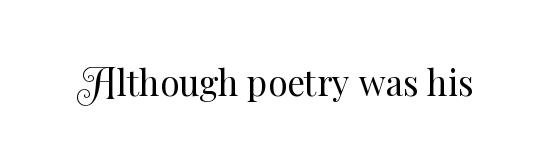
{"italic": "no", "bold": "no", "weight": "regular", "width": "normal", "stroke_contrast": "medium", "x_height": "small", "monospaced": "no", "underline": "no", "letter_spacing": "normal", "letter_spacing_em": 0.0, "glyph_px": 35}
